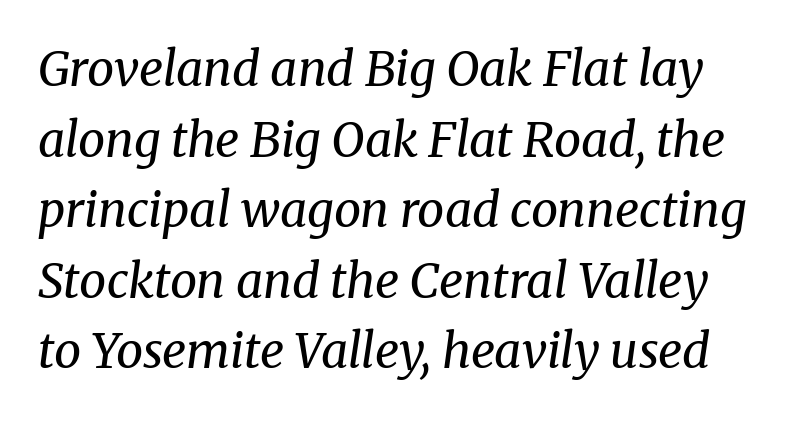
Q: Is the text bold? A: No.
Q: Is the text italic (slanted)? A: Yes, it leans right by about 8 degrees.
Q: Is the typeface a serif or a sans-serif typeface? A: Serif.
Q: Is the text underlined? A: No.
Q: Is the spacing between letters normal or unusually wide? A: Normal.
Q: Is the spacing between lines tight, normal or loose? A: Normal.
Q: Width (condensed, normal, or wide)? A: Normal.
Q: Stroke contrast? A: Medium.
Q: x-height? A: Medium.
Q: Monospaced? A: No.
